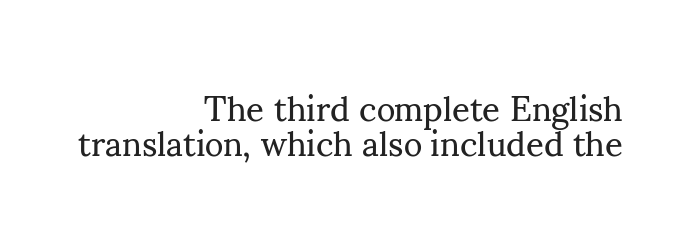
Visually the block forms a straight wall on the right and a jagged coastline on the left. The weight tops out at a normal text grade. A typesetter would label this face a serif. Short note: letters normally spaced. The face used here is proportionally spaced, like ordinary book or web type.
